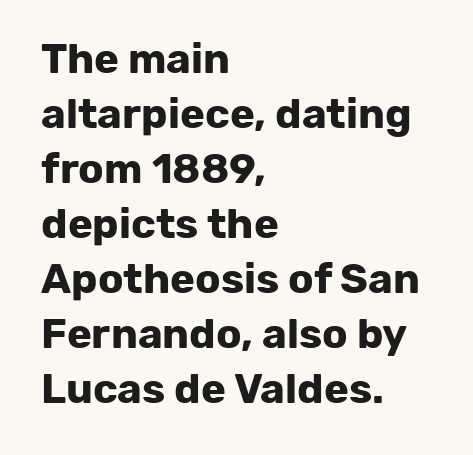
Lines of text with bare space underneath. Note the varied advance widths — an 'i' is clearly narrower than an 'm'. The face used here is rendered with its standard letterfit. The lines are quadded left.
